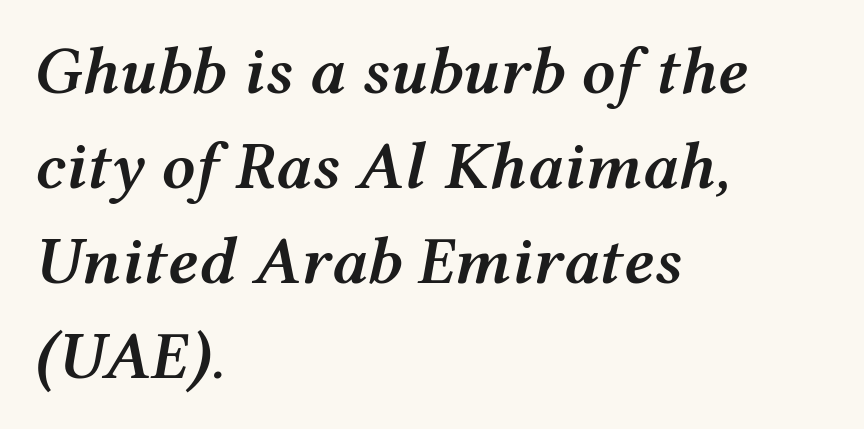
The image shows 67 px semibold, wide type, italic (leaning right); set left-aligned, normal line spacing (1.42x), normal letter spacing, not underlined; medium stroke contrast and a medium x-height.
